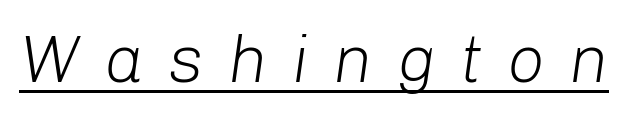
{"italic": "yes", "lean": "right", "slant_degrees": 8, "bold": "no", "weight": "light", "width": "normal", "stroke_contrast": "low", "x_height": "medium", "monospaced": "no", "underline": "yes", "letter_spacing": "wide", "letter_spacing_em": 0.37, "glyph_px": 66}
